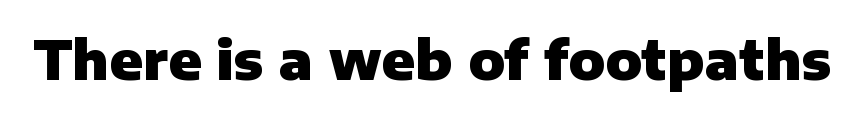
Q: Is the text bold? A: Yes.
Q: Is the text italic (slanted)? A: No, it is upright.
Q: Is the typeface a serif or a sans-serif typeface? A: Sans-serif.
Q: Is the text underlined? A: No.
Q: Is the spacing between letters normal or unusually wide? A: Normal.
Q: Width (condensed, normal, or wide)? A: Normal.
Q: Stroke contrast? A: Low.
Q: x-height? A: Medium.
Q: Monospaced? A: No.
